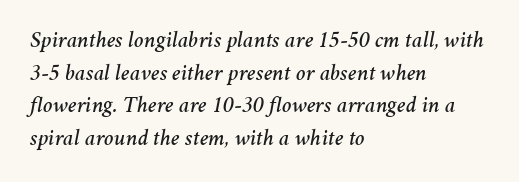
Q: Is the text italic (slanted)? A: Yes, it leans right by about 11 degrees.
Q: Is the text underlined? A: No.
Q: How is the paragraph aligned? A: Left-aligned.
Q: Is the spacing between letters normal or unusually wide? A: Normal.
Q: Is the spacing between lines tight, normal or loose? A: Normal.
